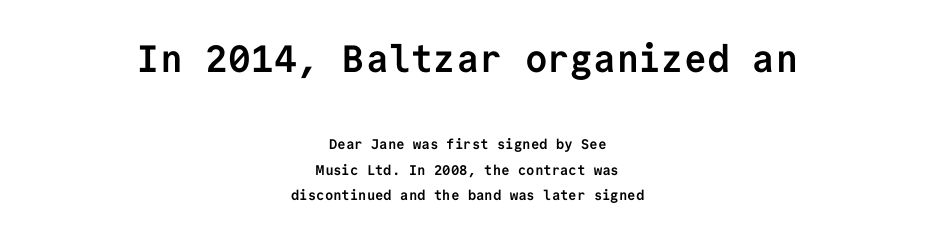
Q: Is the text bold? A: Yes.
Q: Is the text italic (slanted)? A: No, it is upright.
Q: Is the typeface a serif or a sans-serif typeface? A: Sans-serif.
Q: Is the text underlined? A: No.
Q: How is the paragraph aligned? A: Centered.
Q: Is the spacing between letters normal or unusually wide? A: Normal.
Q: Which block of text is set in a larger size, the first (top) or the second (bottom)? A: The first (top) one.
Q: Width (condensed, normal, or wide)? A: Normal.
Q: Stroke contrast? A: Low.
Q: x-height? A: Medium.
Q: Monospaced? A: Yes.
